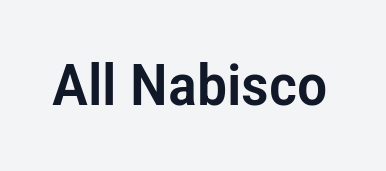
Posture: vertical. Standard letterfit; no display-style spreading of the glyphs. The face used here is proportionally spaced, like ordinary book or web type. The rendering shows plain stroke endings on the letterforms — a sans-serif design. The zone under the glyphs is completely vacant.
